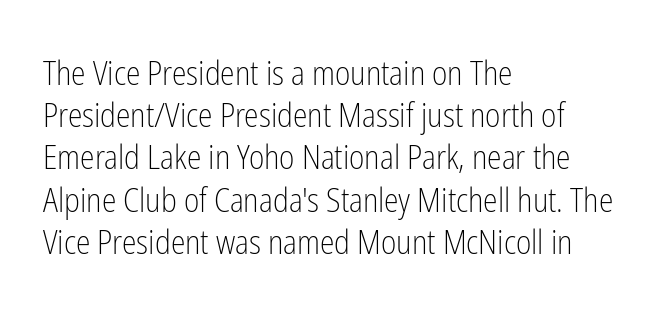
Q: Is the text bold? A: No.
Q: Is the text italic (slanted)? A: No, it is upright.
Q: Is the typeface a serif or a sans-serif typeface? A: Sans-serif.
Q: Is the text underlined? A: No.
Q: How is the paragraph aligned? A: Left-aligned.
Q: Is the spacing between letters normal or unusually wide? A: Normal.
Q: Is the spacing between lines tight, normal or loose? A: Normal.
Q: Width (condensed, normal, or wide)? A: Condensed.
Q: Stroke contrast? A: Low.
Q: x-height? A: Medium.
Q: Monospaced? A: No.
